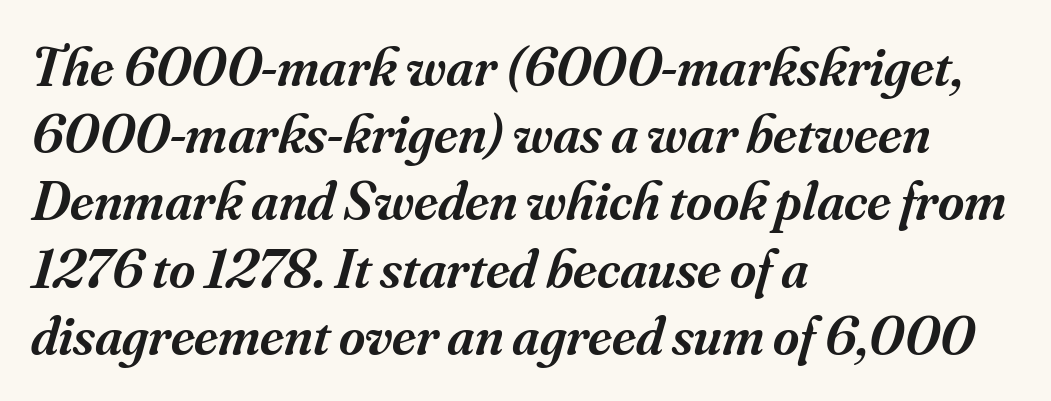
Lines of text with bare space underneath. Here the designer chose a conventional face with non-uniform glyph widths. Honestly, the letter spacing is just normal — you wouldn't notice it. Every character sits at an angle, as italics do. Short and long lines alike share a common starting point at left.
